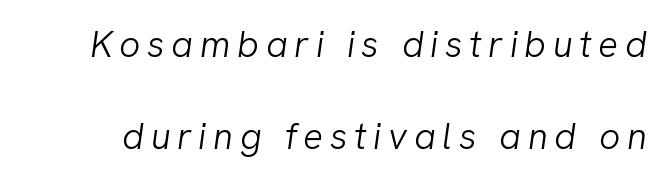
The image shows 37 px light type, italic (leaning right); set loose line spacing (2.5x), not underlined; low stroke contrast and a medium x-height.
